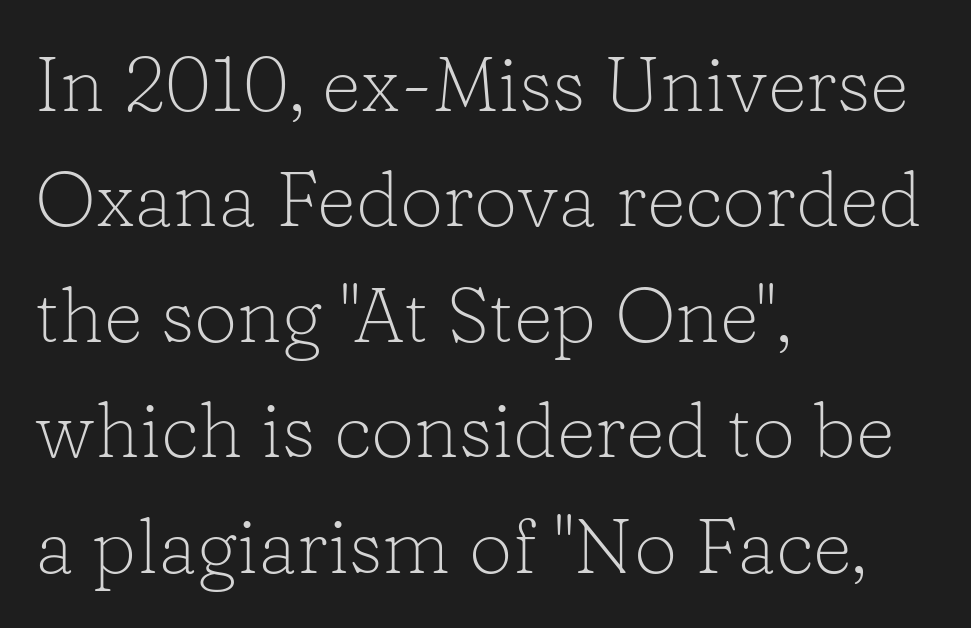
{"serif": "yes", "italic": "no", "bold": "no", "weight": "light", "width": "normal", "stroke_contrast": "low", "x_height": "medium", "monospaced": "no", "underline": "no", "align": "left", "line_spacing": "normal", "line_spacing_ratio": 1.5, "letter_spacing": "normal", "letter_spacing_em": 0.0, "glyph_px": 77}
